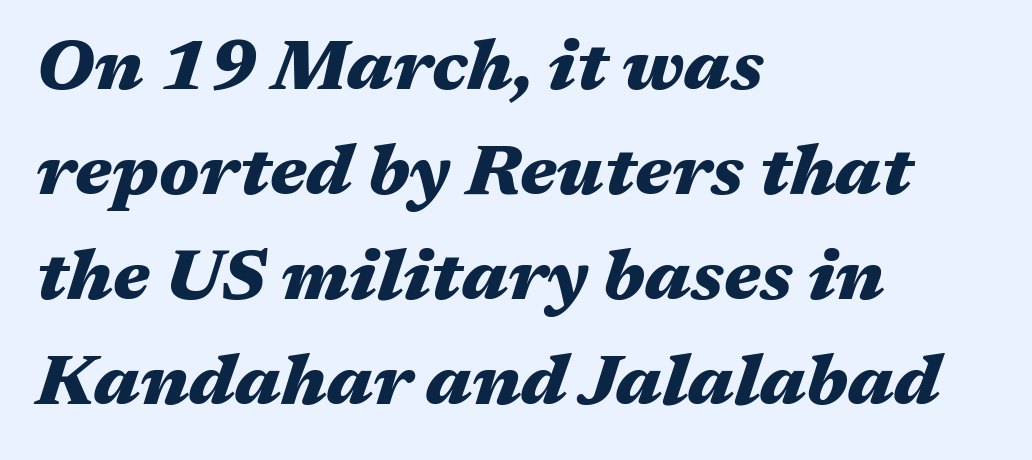
{"italic": "yes", "lean": "right", "slant_degrees": 17, "bold": "yes", "weight": "heavy", "width": "wide", "stroke_contrast": "medium", "x_height": "medium", "monospaced": "no", "underline": "no", "align": "left", "line_spacing": "normal", "line_spacing_ratio": 1.48, "letter_spacing": "normal", "letter_spacing_em": 0.0, "glyph_px": 71}
